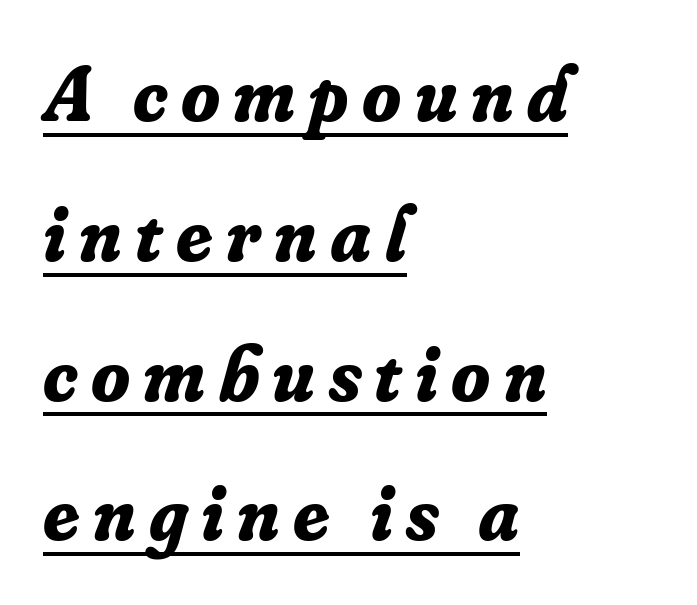
{"serif": "yes", "italic": "yes", "lean": "right", "slant_degrees": 16, "bold": "yes", "weight": "bold", "width": "normal", "stroke_contrast": "low", "x_height": "small", "monospaced": "no", "underline": "yes", "align": "left", "line_spacing_ratio": 1.77, "glyph_px": 79}
